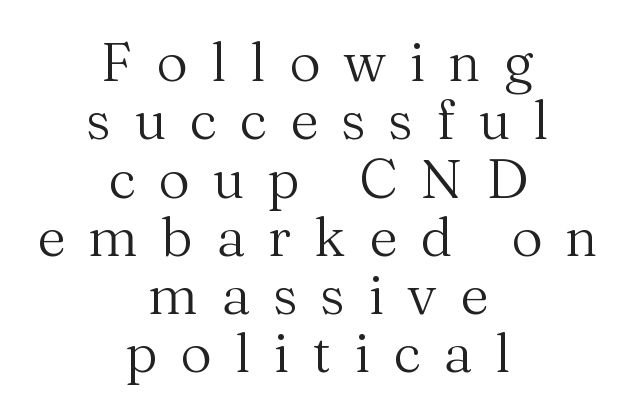
The image shows 55 px regular-weight serif type, upright; set centered, tight line spacing (1.06x), unusually wide letter spacing (+0.42 em), not underlined; medium stroke contrast and a medium x-height.
